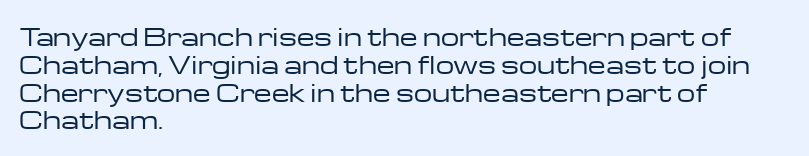
The image shows 23 px text type, upright; set left-aligned, line spacing 1.21x, normal letter spacing, not underlined.
